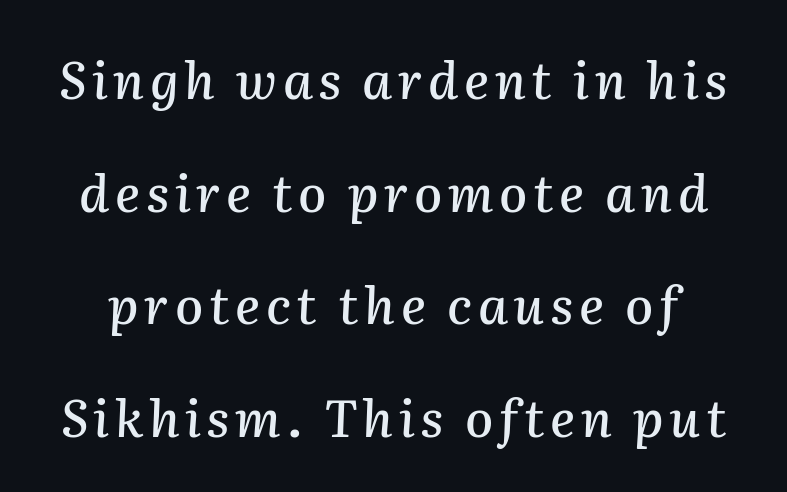
The image shows 51 px text type, italic (leaning right); set loose line spacing (2.21x), not underlined; medium stroke contrast and a medium x-height.
